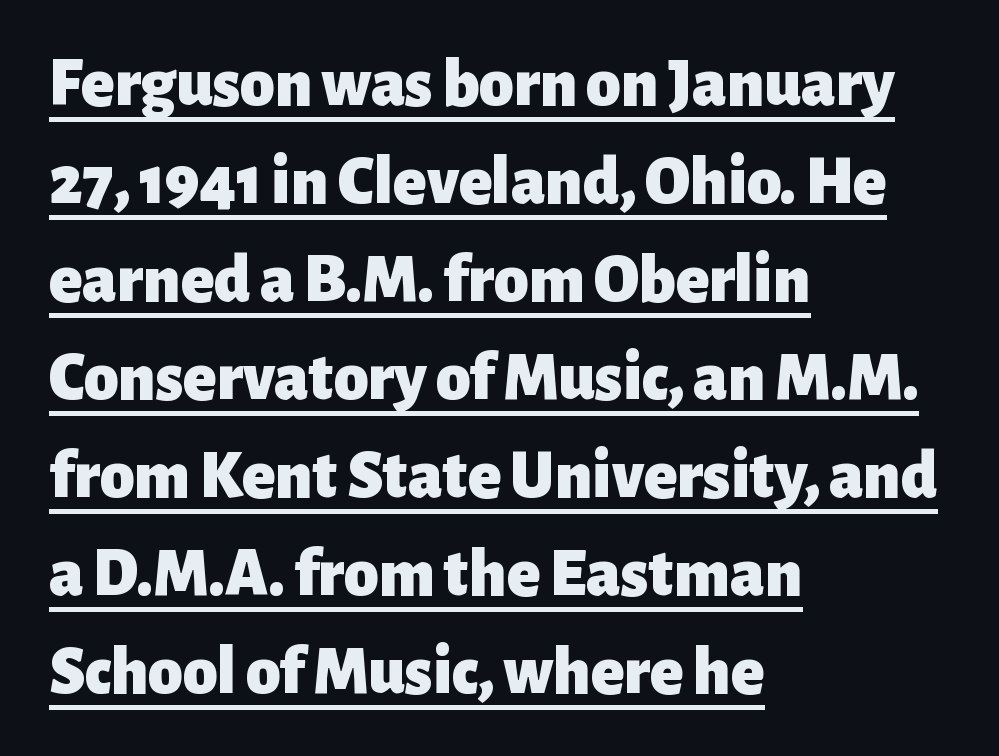
The image shows 69 px heavy sans-serif type, upright; set left-aligned, normal line spacing (1.42x), normal letter spacing, underlined; low stroke contrast and a medium x-height.
